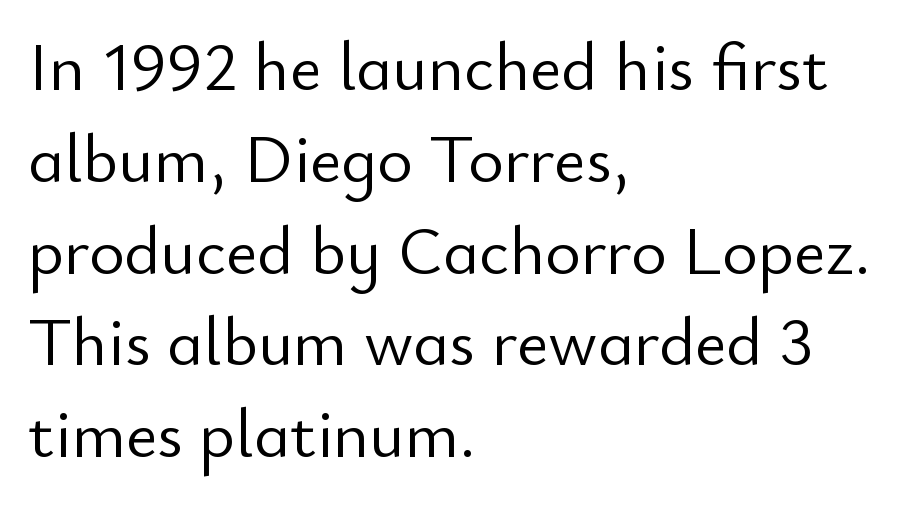
The image shows 68 px light sans-serif type, upright; set left-aligned, normal line spacing (1.35x), normal letter spacing, not underlined; low stroke contrast and a small x-height.
